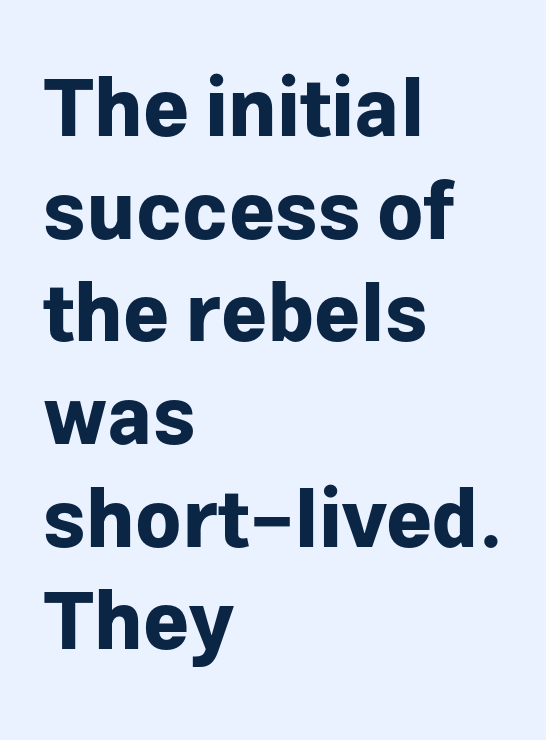
{"serif": "no", "italic": "no", "bold": "yes", "weight": "bold", "width": "normal", "stroke_contrast": "low", "x_height": "medium", "monospaced": "no", "underline": "no", "align": "left", "line_spacing": "normal", "line_spacing_ratio": 1.3, "letter_spacing": "normal", "letter_spacing_em": 0.0, "glyph_px": 79}
